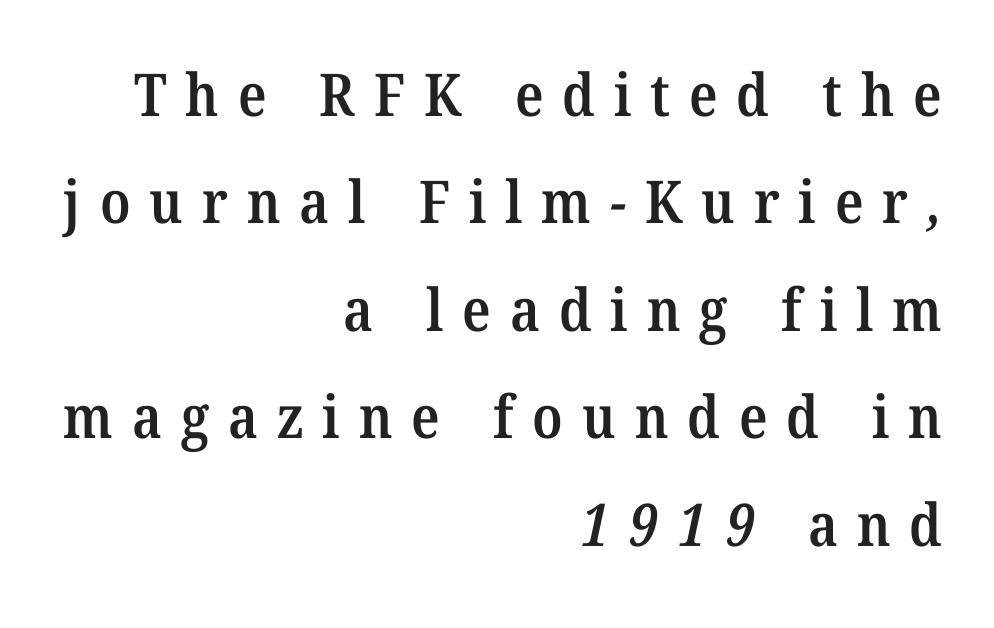
Where is the straight margin? On the right. Classification — serif. The rendering uses natural spacing where letterforms have individual widths. Tracking here is generous; glyphs stand well apart from one another.
